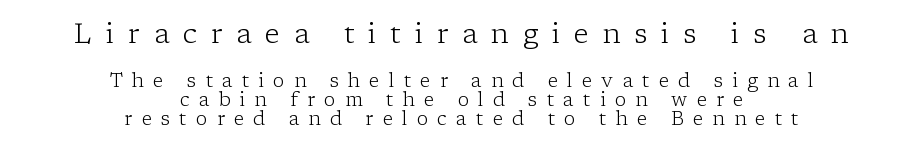
The image shows 28 px light serif type, upright; set centered, tight line spacing (1.01x), unusually wide letter spacing (+0.49 em), not underlined; the first (top) block is 1.47x larger; low stroke contrast and a medium x-height.
